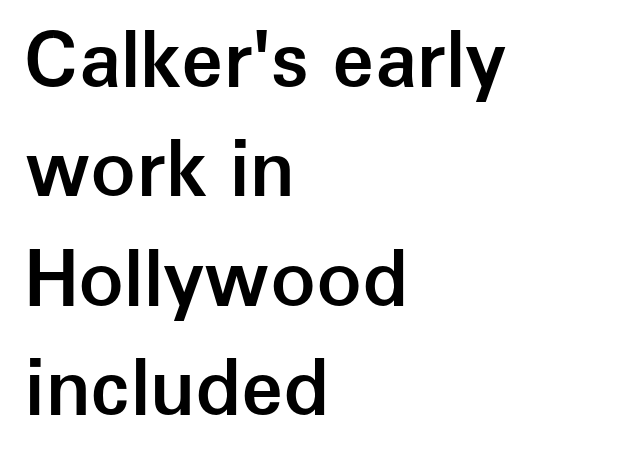
{"serif": "no", "italic": "no", "bold": "semi", "weight": "semibold", "width": "normal", "stroke_contrast": "low", "x_height": "medium", "monospaced": "no", "underline": "no", "align": "left", "line_spacing": "normal", "line_spacing_ratio": 1.44, "letter_spacing": "normal", "letter_spacing_em": 0.0, "glyph_px": 76}
